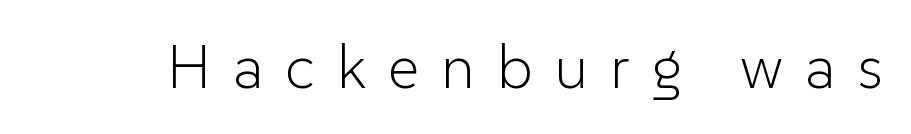
{"serif": "no", "italic": "no", "bold": "no", "weight": "light", "width": "normal", "stroke_contrast": "low", "x_height": "medium", "monospaced": "no", "underline": "no", "letter_spacing": "wide", "letter_spacing_em": 0.36, "glyph_px": 61}
